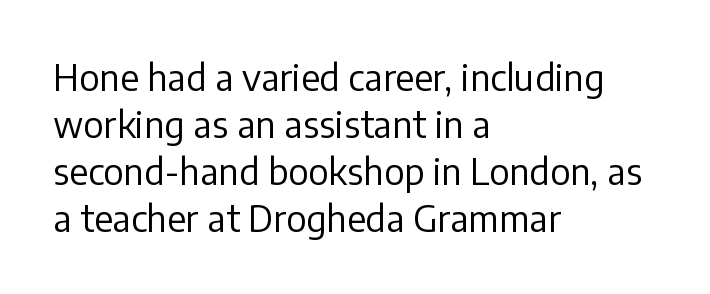
{"serif": "no", "italic": "no", "bold": "no", "weight": "regular", "width": "normal", "stroke_contrast": "low", "x_height": "medium", "monospaced": "no", "underline": "no", "align": "left", "line_spacing": "normal", "line_spacing_ratio": 1.31, "letter_spacing": "normal", "letter_spacing_em": 0.0, "glyph_px": 36}
